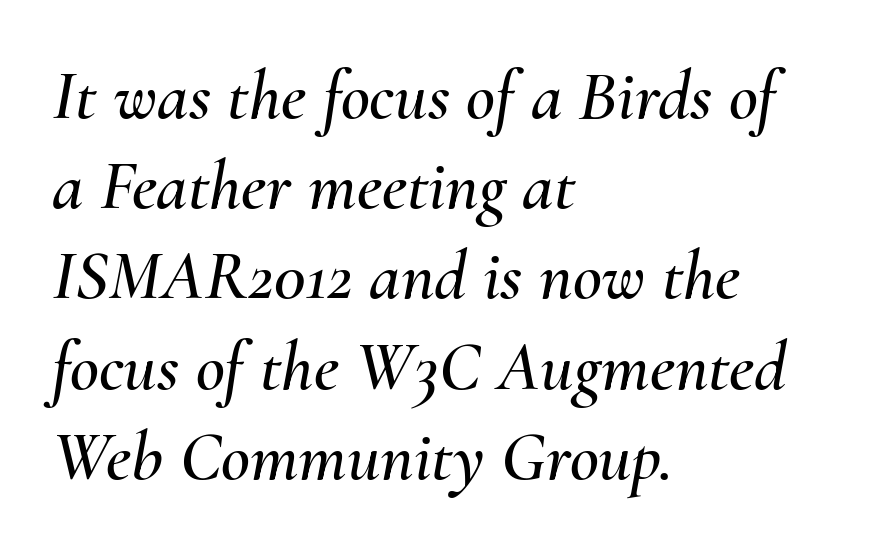
Q: Is the text italic (slanted)? A: Yes, it leans right by about 10 degrees.
Q: Is the text underlined? A: No.
Q: How is the paragraph aligned? A: Left-aligned.
Q: Is the spacing between letters normal or unusually wide? A: Normal.
Q: Is the spacing between lines tight, normal or loose? A: Normal.
Q: Width (condensed, normal, or wide)? A: Normal.
Q: Stroke contrast? A: Medium.
Q: x-height? A: Small.
Q: Monospaced? A: No.
